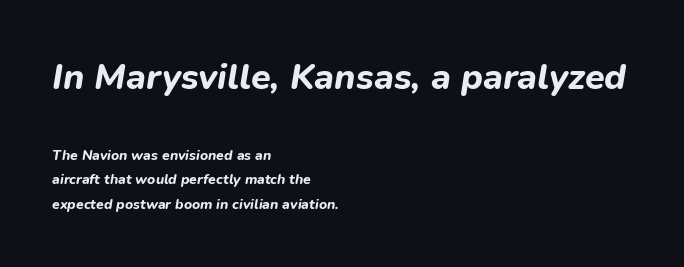
{"italic": "yes", "lean": "right", "slant_degrees": 9, "bold": "yes", "weight": "bold", "width": "normal", "stroke_contrast": "low", "x_height": "medium", "monospaced": "no", "underline": "no", "align": "left", "line_spacing_ratio": 1.77, "letter_spacing": "normal", "letter_spacing_em": 0.0, "larger_block": "first", "size_ratio": 2.57, "glyph_px": 36}
